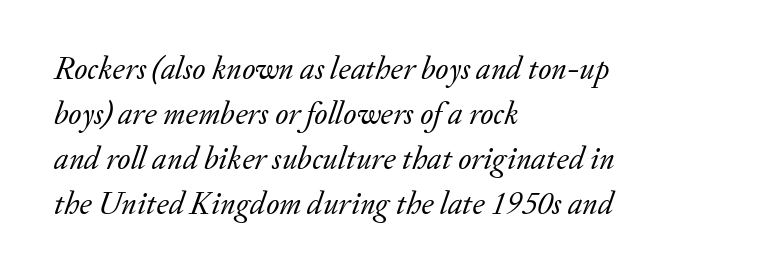
The image shows 32 px regular-weight serif type, italic (leaning right); set left-aligned, normal line spacing (1.41x), normal letter spacing, not underlined; low stroke contrast and a small x-height.
